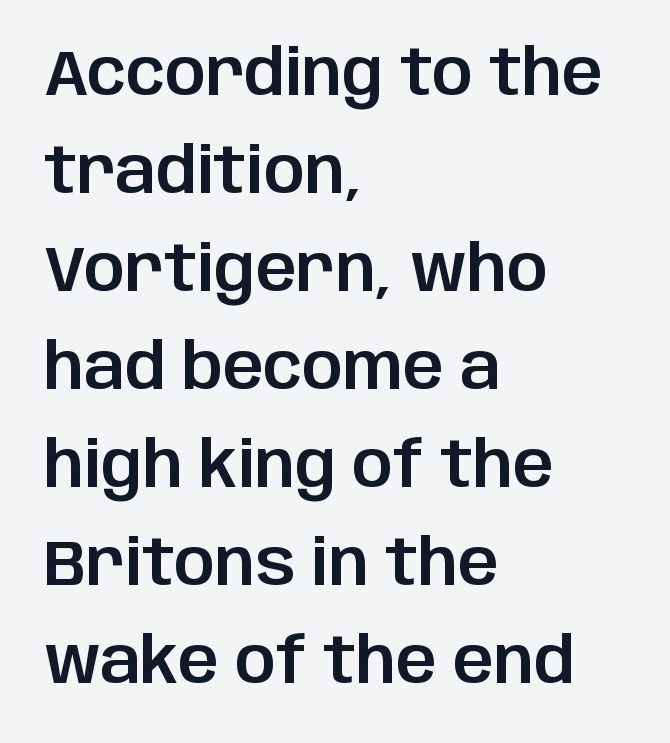
Classification — sans serif. Proportional: the letters do not fall into vertical columns. Each word holds together tightly as a unit, with standard inter-letter gaps. Glance below the letters and you will spot only blank space.
